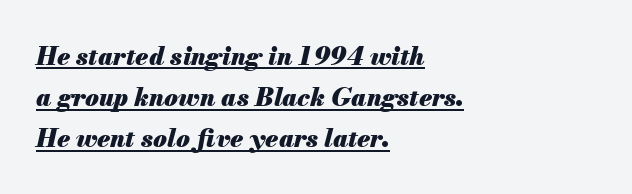
The image shows 25 px bold type, italic (leaning right); set left-aligned, normal line spacing (1.65x), normal letter spacing, underlined.
